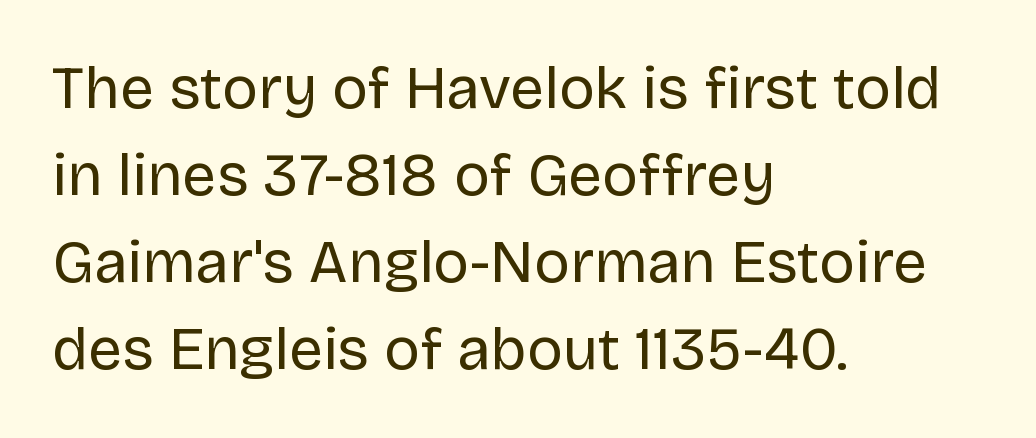
The image shows 60 px regular-weight sans-serif type, upright; set left-aligned, normal line spacing (1.45x), normal letter spacing, not underlined; low stroke contrast and a large x-height.
